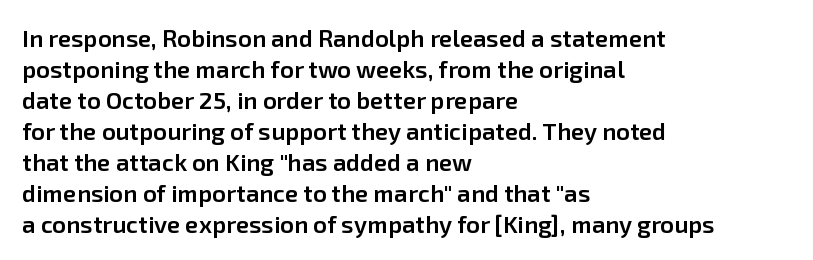
The image shows 24 px text type, upright; set left-aligned, normal line spacing (1.29x), normal letter spacing, not underlined.
